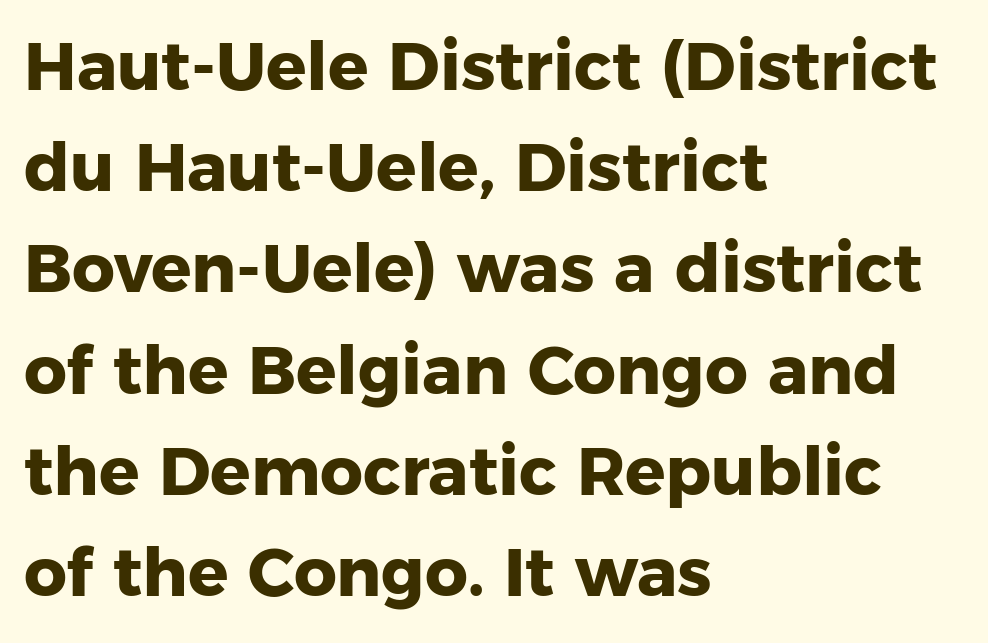
The image shows 67 px heavy sans-serif type, upright; set left-aligned, normal line spacing (1.51x), normal letter spacing, not underlined; low stroke contrast and a medium x-height.
